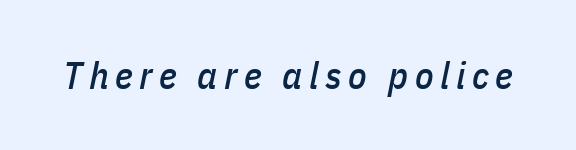
{"italic": "yes", "lean": "right", "slant_degrees": 11, "width": "condensed", "stroke_contrast": "low", "x_height": "medium", "monospaced": "no", "underline": "no", "glyph_px": 38}
